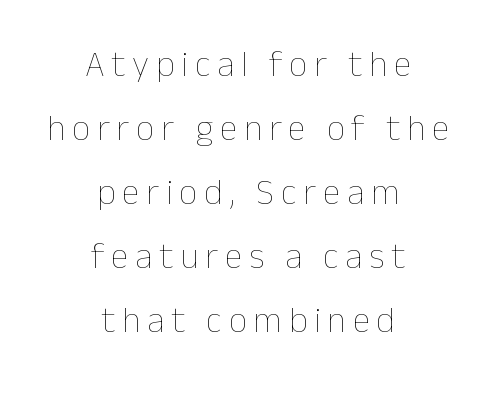
Posture: straight, roman, zero tilt. Which margin do the lines hug? Neither — every line sits in the middle. Varying glyph widths throughout — classic text-font behaviour. This reads as an unemphasized weight, regular at the heaviest.
